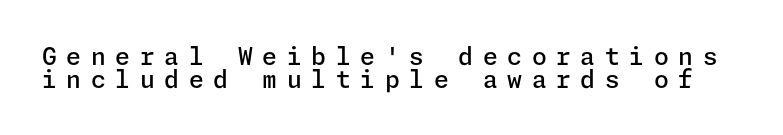
Q: Is the text bold? A: Semi-bold.
Q: Is the text italic (slanted)? A: No, it is upright.
Q: Is the text underlined? A: No.
Q: Is the spacing between letters normal or unusually wide? A: Unusually wide.
Q: Is the spacing between lines tight, normal or loose? A: Tight.
